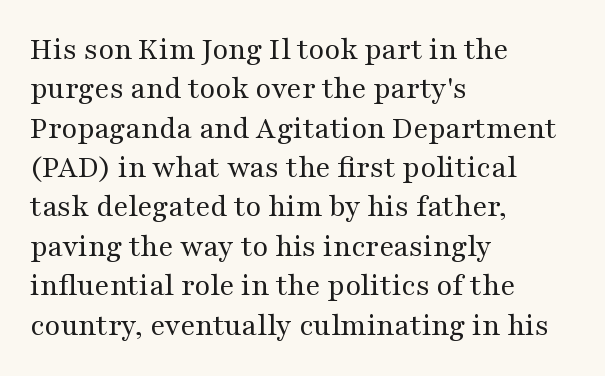
Q: Is the text bold? A: No.
Q: Is the text italic (slanted)? A: No, it is upright.
Q: Is the typeface a serif or a sans-serif typeface? A: Serif.
Q: Is the text underlined? A: No.
Q: How is the paragraph aligned? A: Left-aligned.
Q: Is the spacing between letters normal or unusually wide? A: Normal.
Q: Width (condensed, normal, or wide)? A: Wide.
Q: Stroke contrast? A: Medium.
Q: x-height? A: Medium.
Q: Monospaced? A: No.
